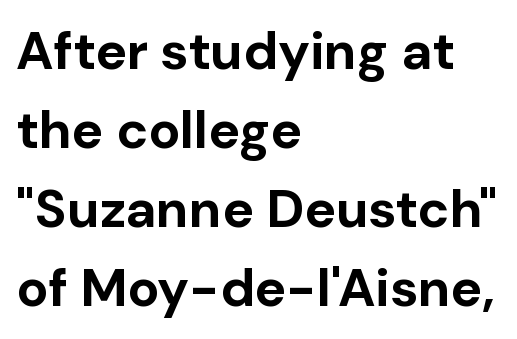
The image shows 53 px bold sans-serif type, upright; set left-aligned, normal line spacing (1.49x), normal letter spacing, not underlined; low stroke contrast and a medium x-height.
